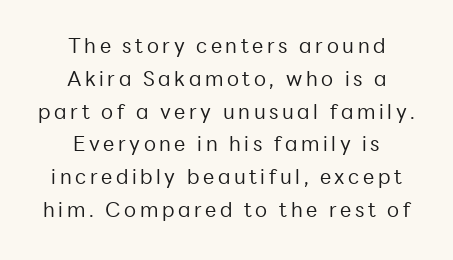
The image shows 20 px text type, upright; set centered, normal line spacing (1.64x), not underlined.
